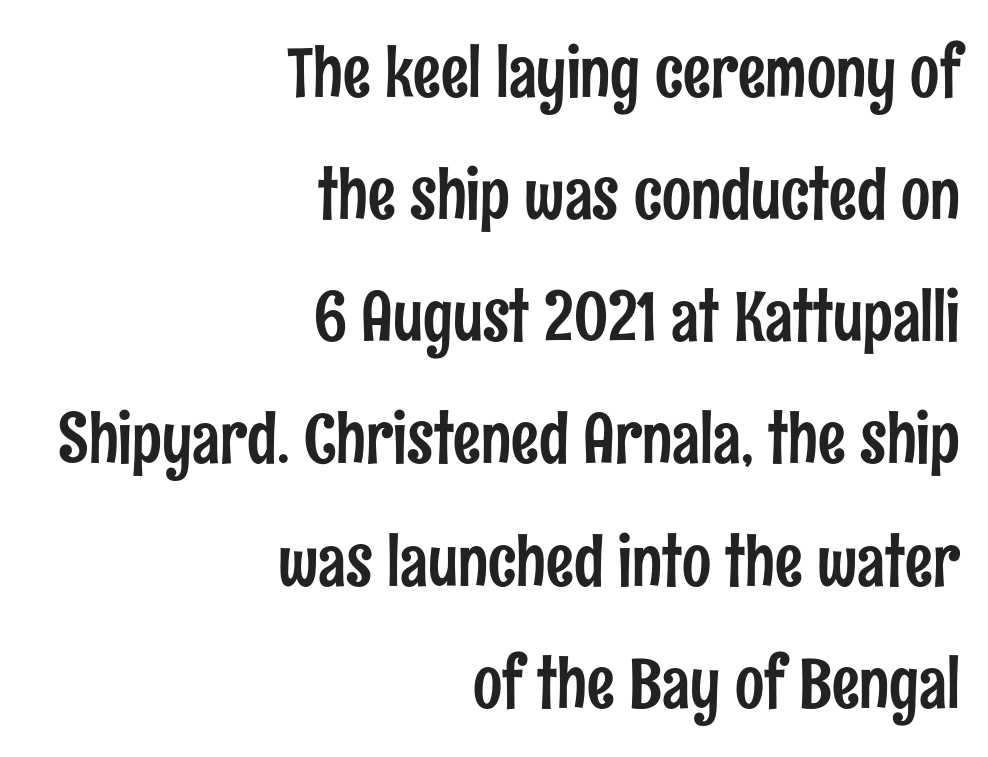
The image shows 69 px condensed sans-serif type, upright; set right-aligned, line spacing 1.77x, normal letter spacing, not underlined; low stroke contrast and a medium x-height.
